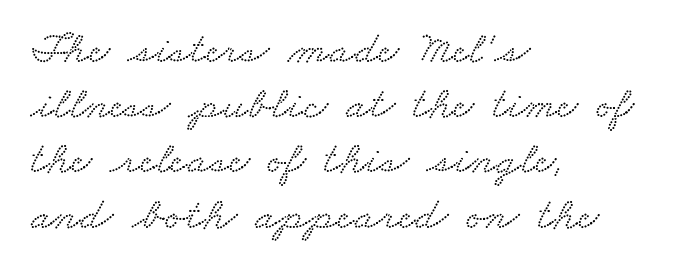
The image shows 46 px wide serif type; set left-aligned, line spacing 1.2x, normal letter spacing, not underlined; low stroke contrast and a small x-height.
